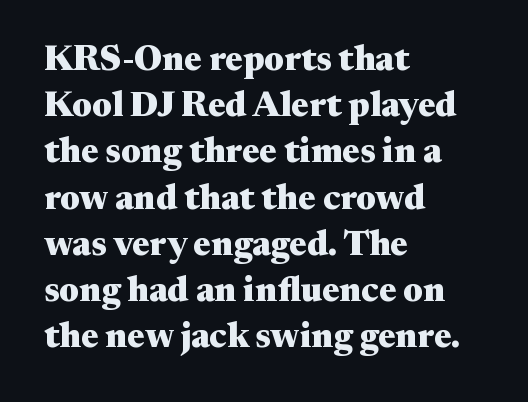
Q: Is the text bold? A: Yes.
Q: Is the text italic (slanted)? A: No, it is upright.
Q: Is the typeface a serif or a sans-serif typeface? A: Serif.
Q: Is the text underlined? A: No.
Q: How is the paragraph aligned? A: Left-aligned.
Q: Is the spacing between letters normal or unusually wide? A: Normal.
Q: Is the spacing between lines tight, normal or loose? A: Normal.
Q: Width (condensed, normal, or wide)? A: Wide.
Q: Stroke contrast? A: Medium.
Q: x-height? A: Medium.
Q: Monospaced? A: No.
